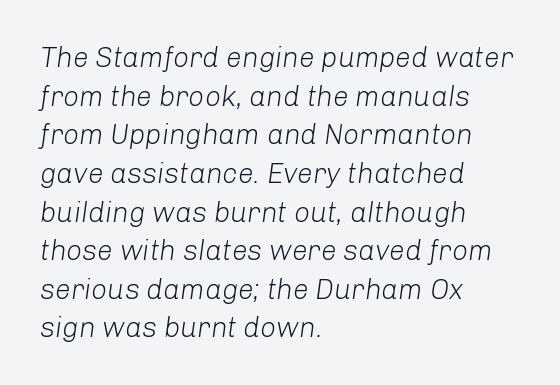
{"italic": "yes", "lean": "right", "slant_degrees": 8, "bold": "no", "weight": "light", "width": "normal", "stroke_contrast": "low", "x_height": "medium", "monospaced": "no", "underline": "no", "align": "left", "line_spacing": "normal", "line_spacing_ratio": 1.38, "letter_spacing": "normal", "letter_spacing_em": 0.0, "glyph_px": 28}
